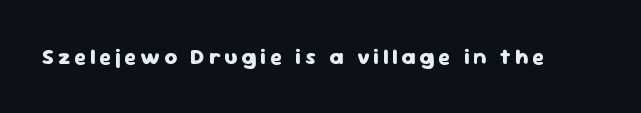
Weight check: bold — yes, fully. Rule under the text: the space is simply empty. Quick note: not italic, upright.
